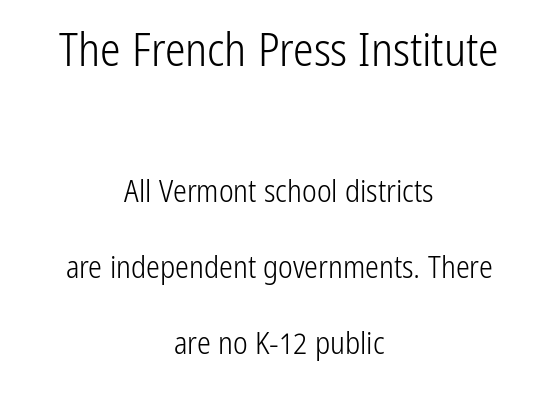
The setting favours the middle, as headings and verse often do. The space beneath each line is pristine and unruled. This sample has the flowing, uneven cadence of proportional lettering. Unlike italic type, these characters show no tilt at all. Regarding leading, the lines here are spaced well apart. No feet cap the strokes, marking this as sans-serif type.
